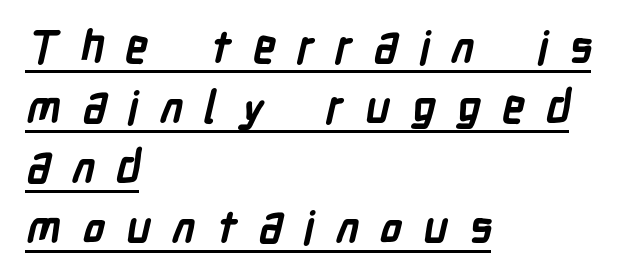
The lettering is marked with a stroke running underneath it. The lines are quadded left. How would I describe the line gaps? Plain and ordinary. Classification — sans serif. Look at the stroke-to-counter ratio: heavy, a bold.
